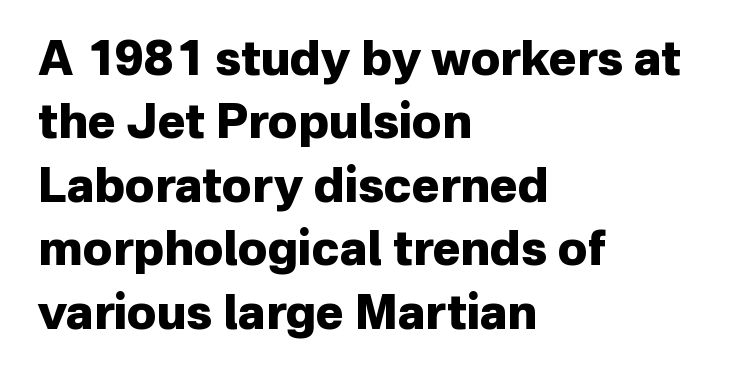
The image shows 47 px heavy sans-serif type, upright; set left-aligned, normal line spacing (1.35x), normal letter spacing, not underlined; low stroke contrast and a medium x-height.
